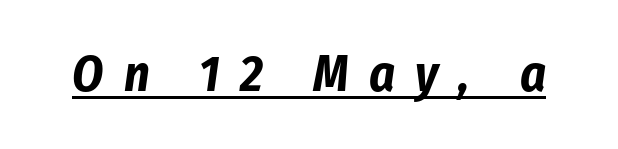
Each glyph is drawn with heavy, bold strokes. The letters advance in unequal steps, a hallmark of proportional type. A typesetter would call this heavily tracked-out type. Underlined type. The face used here has a pronounced slope to its letters.
